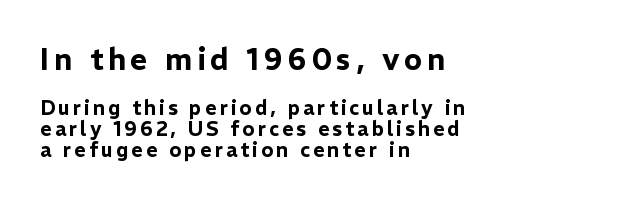
The image shows 30 px sans-serif type, upright; set left-aligned, tight line spacing (1.04x), not underlined; the first (top) block is 1.5x larger; low stroke contrast and a medium x-height.
